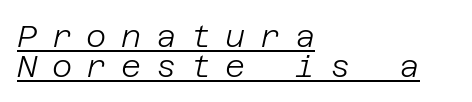
Italic? Definitely — the glyphs are oblique. Students, note that the glyphs here are deliberately spaced far apart. Typeset ragged right — the left edge is the straight one. The passage shown is underscored from start to finish. Does the leading feel generous? Not at all — it's pinched. On a weight scale, this lands at 450 or below.
